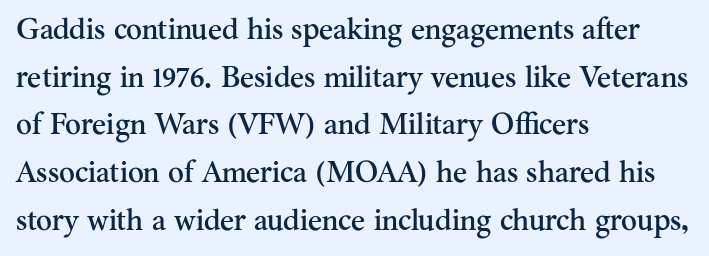
Q: Is the text italic (slanted)? A: No, it is upright.
Q: Is the typeface a serif or a sans-serif typeface? A: Serif.
Q: Is the text underlined? A: No.
Q: How is the paragraph aligned? A: Left-aligned.
Q: Is the spacing between letters normal or unusually wide? A: Normal.
Q: Is the spacing between lines tight, normal or loose? A: Normal.
Q: Width (condensed, normal, or wide)? A: Normal.
Q: Stroke contrast? A: Medium.
Q: x-height? A: Small.
Q: Monospaced? A: No.
